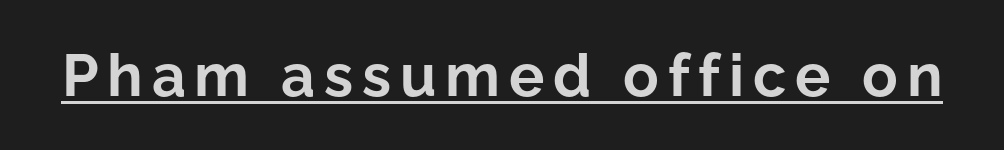
The image shows 59 px bold sans-serif type, upright; set underlined; low stroke contrast and a medium x-height.
